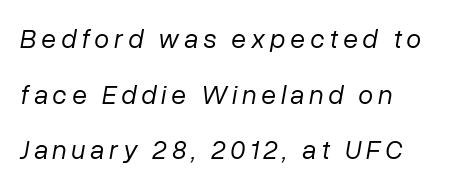
Q: Is the text bold? A: No.
Q: Is the text italic (slanted)? A: Yes, it leans right by about 10 degrees.
Q: Is the text underlined? A: No.
Q: How is the paragraph aligned? A: Left-aligned.
Q: Is the spacing between lines tight, normal or loose? A: Loose.
